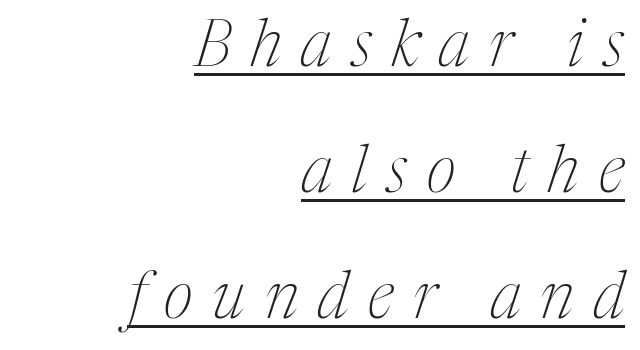
Weight class: somewhere from thin through regular. The lettering is marked with a stroke running underneath it. If you drew a ruler down the right edge, every line would touch it. Classification — serif. Character widths vary here, with narrow letters taking less room than wide ones.
